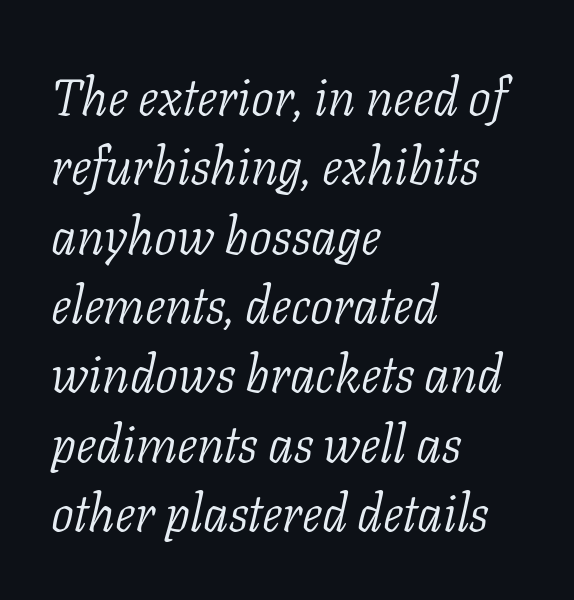
The image shows 51 px light serif type, italic (leaning right); set left-aligned, normal line spacing (1.36x), normal letter spacing, not underlined; low stroke contrast and a medium x-height.
